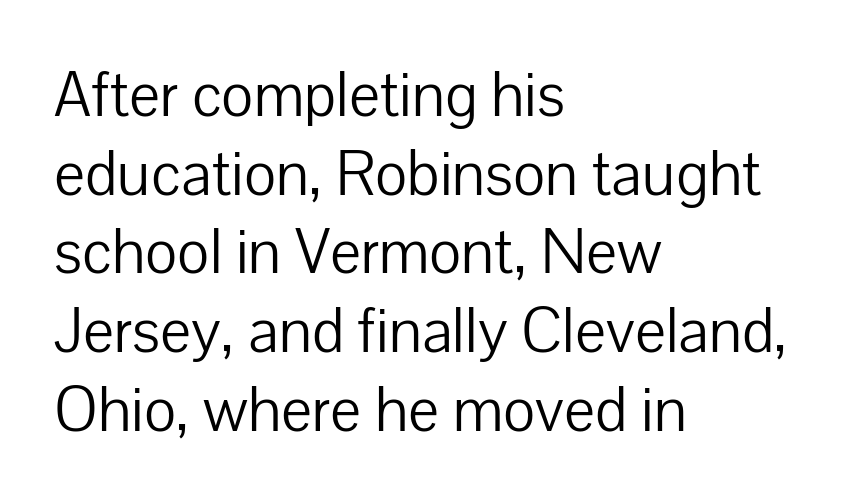
{"serif": "no", "italic": "no", "bold": "no", "weight": "light", "width": "normal", "stroke_contrast": "low", "x_height": "medium", "monospaced": "no", "underline": "no", "align": "left", "line_spacing": "normal", "line_spacing_ratio": 1.27, "letter_spacing": "normal", "letter_spacing_em": 0.0, "glyph_px": 62}
